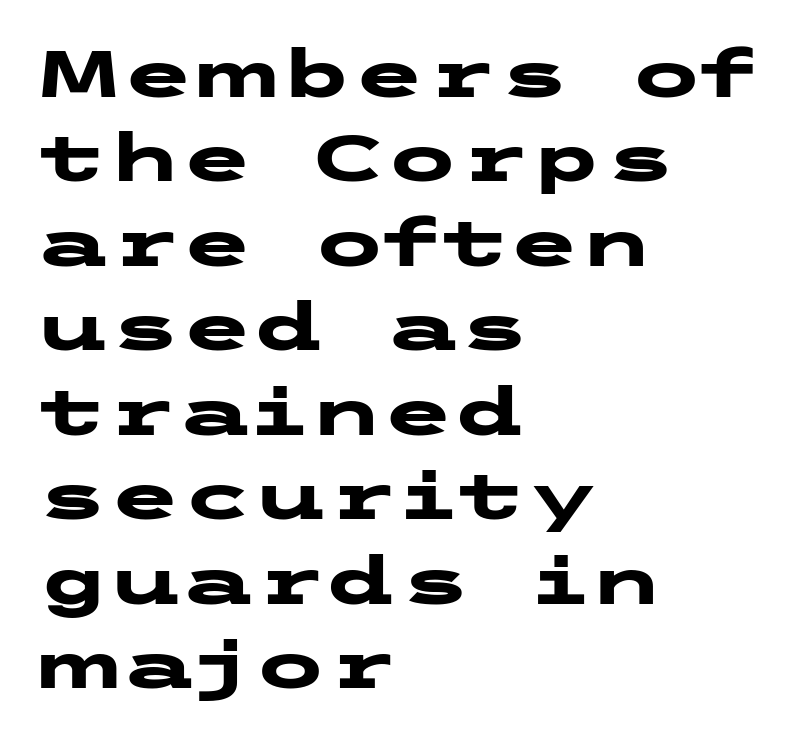
Q: Is the text bold? A: Yes.
Q: Is the text italic (slanted)? A: No, it is upright.
Q: Is the typeface a serif or a sans-serif typeface? A: Sans-serif.
Q: Is the text underlined? A: No.
Q: How is the paragraph aligned? A: Left-aligned.
Q: Is the spacing between letters normal or unusually wide? A: Normal.
Q: Is the spacing between lines tight, normal or loose? A: Normal.
Q: Width (condensed, normal, or wide)? A: Wide.
Q: Stroke contrast? A: Low.
Q: x-height? A: Medium.
